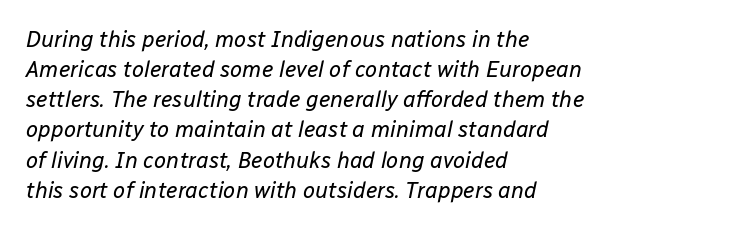
{"italic": "yes", "lean": "right", "slant_degrees": 12, "bold": "no", "underline": "no", "align": "left", "line_spacing": "normal", "line_spacing_ratio": 1.37, "letter_spacing": "normal", "letter_spacing_em": 0.0, "glyph_px": 22}
